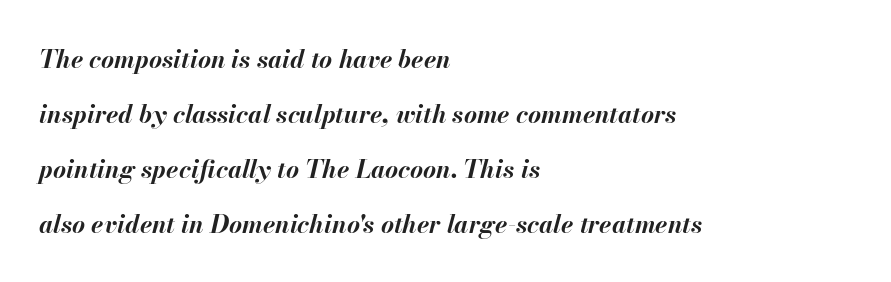
Q: Is the text bold? A: Yes.
Q: Is the text italic (slanted)? A: Yes, it leans right by about 13 degrees.
Q: Is the text underlined? A: No.
Q: How is the paragraph aligned? A: Left-aligned.
Q: Is the spacing between letters normal or unusually wide? A: Normal.
Q: Is the spacing between lines tight, normal or loose? A: Loose.
